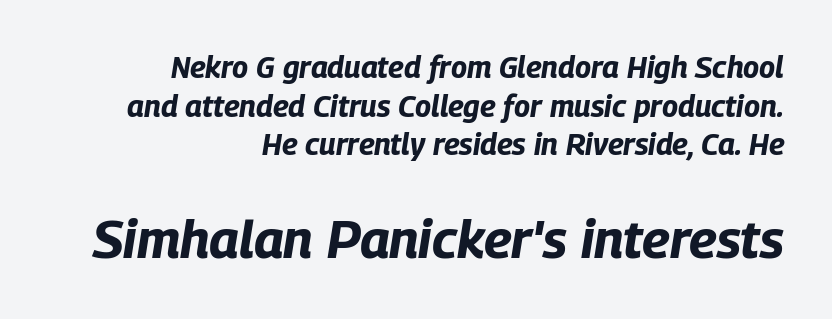
The image shows 53 px bold, condensed type, italic (leaning right); set right-aligned, normal line spacing (1.29x), normal letter spacing, not underlined; the second (bottom) block is 1.77x larger; low stroke contrast and a large x-height.
